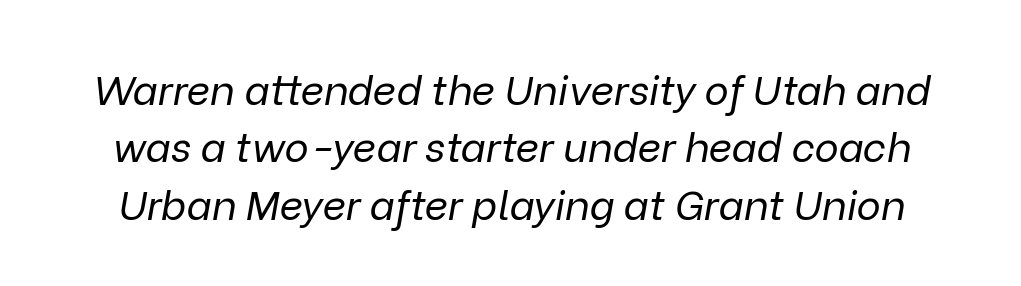
Q: Is the text bold? A: No.
Q: Is the text italic (slanted)? A: Yes, it leans right by about 9 degrees.
Q: Is the text underlined? A: No.
Q: Is the spacing between letters normal or unusually wide? A: Normal.
Q: Is the spacing between lines tight, normal or loose? A: Normal.
Q: Width (condensed, normal, or wide)? A: Normal.
Q: Stroke contrast? A: Low.
Q: x-height? A: Medium.
Q: Monospaced? A: No.
